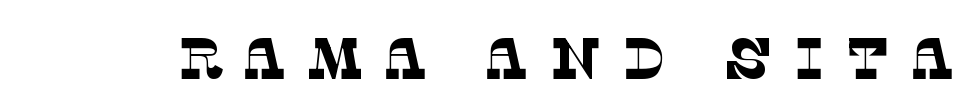
Q: Is the text bold? A: No.
Q: Is the typeface a serif or a sans-serif typeface? A: Serif.
Q: Is the text underlined? A: No.
Q: Is the spacing between letters normal or unusually wide? A: Unusually wide.
Q: Width (condensed, normal, or wide)? A: Normal.
Q: Stroke contrast? A: Low.
Q: x-height? A: Large.
Q: Monospaced? A: No.
